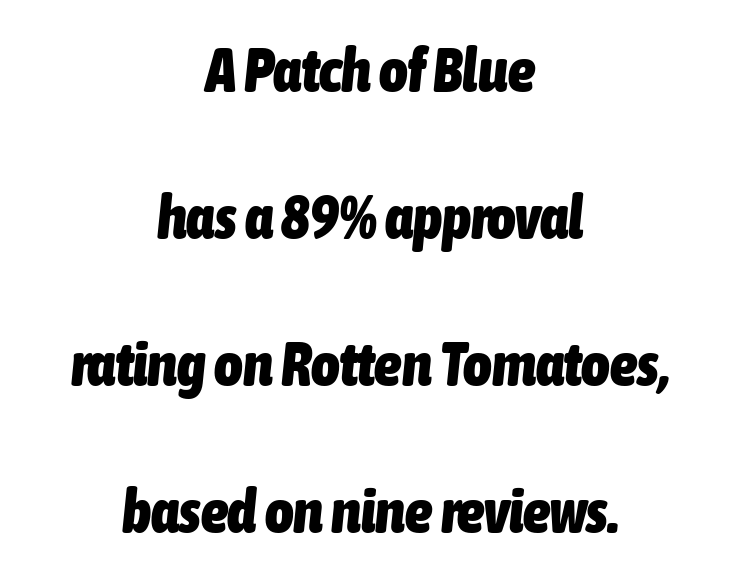
{"italic": "yes", "lean": "right", "slant_degrees": 6, "bold": "yes", "weight": "heavy", "width": "condensed", "stroke_contrast": "low", "x_height": "medium", "monospaced": "no", "underline": "no", "align": "center", "line_spacing": "loose", "line_spacing_ratio": 2.41, "letter_spacing": "normal", "letter_spacing_em": 0.0, "glyph_px": 61}
